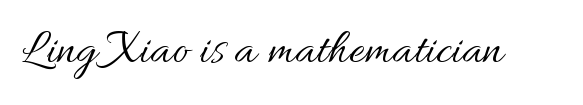
The image shows 48 px regular-weight type; set normal letter spacing, not underlined; medium stroke contrast and a small x-height.
